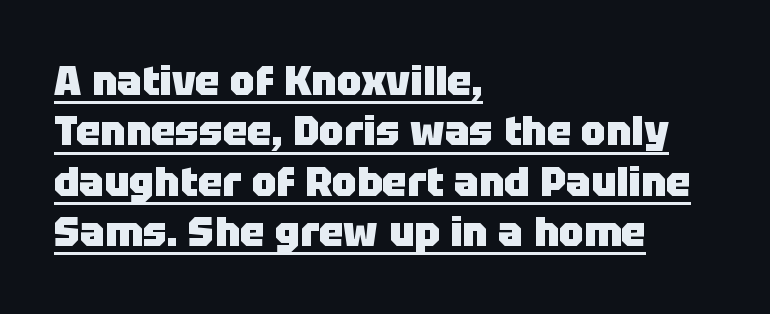
The image shows 41 px heavy sans-serif type, upright; set left-aligned, line spacing 1.23x, normal letter spacing, underlined; low stroke contrast and a large x-height.
